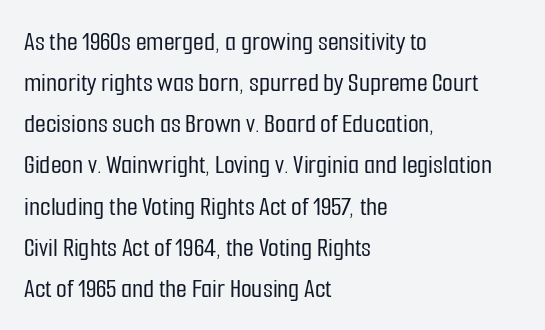
Q: Is the text italic (slanted)? A: No, it is upright.
Q: Is the typeface a serif or a sans-serif typeface? A: Sans-serif.
Q: Is the text underlined? A: No.
Q: How is the paragraph aligned? A: Left-aligned.
Q: Is the spacing between letters normal or unusually wide? A: Normal.
Q: Is the spacing between lines tight, normal or loose? A: Normal.
Q: Width (condensed, normal, or wide)? A: Condensed.
Q: Stroke contrast? A: Low.
Q: x-height? A: Medium.
Q: Monospaced? A: No.
